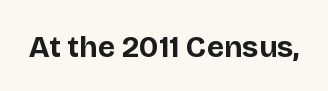
{"serif": "no", "italic": "no", "bold": "yes", "weight": "bold", "width": "normal", "stroke_contrast": "low", "x_height": "large", "monospaced": "no", "underline": "no", "letter_spacing": "normal", "letter_spacing_em": 0.0, "glyph_px": 30}
